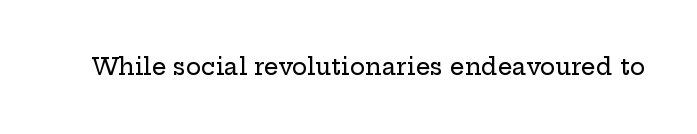
{"italic": "no", "underline": "no", "letter_spacing": "normal", "letter_spacing_em": 0.0, "glyph_px": 23}
